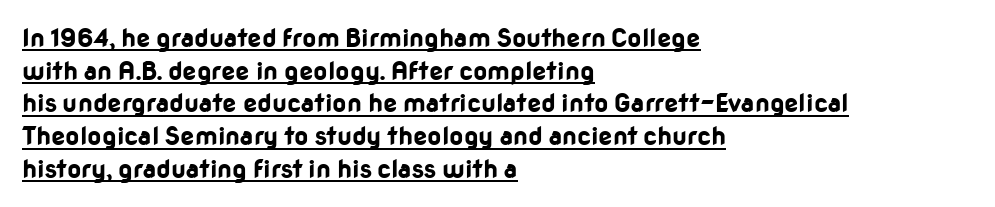
The image shows 25 px bold type, upright; set left-aligned, normal line spacing (1.31x), normal letter spacing, underlined.
